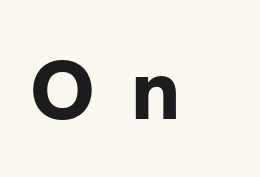
When letters stand straight like this, we call the style roman or upright. Caption: bold face, heavy strokes. The tracking jumps out immediately: characters are airy and widely separated. Proportional: the letters do not fall into vertical columns. Clear beneath every line of the passage. Note: no serifs on the glyphs.
